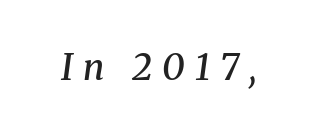
The image shows 36 px semibold serif type, italic (leaning right); set unusually wide letter spacing (+0.28 em), not underlined; medium stroke contrast and a medium x-height.
